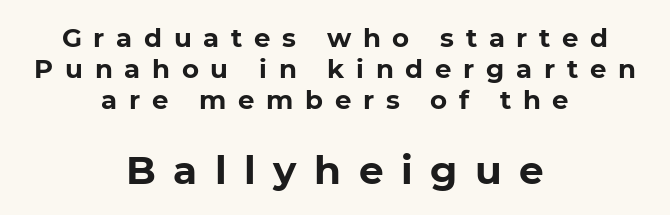
{"serif": "no", "italic": "no", "bold": "yes", "weight": "bold", "width": "normal", "stroke_contrast": "low", "x_height": "medium", "monospaced": "no", "underline": "no", "align": "center", "line_spacing_ratio": 1.2, "letter_spacing": "wide", "letter_spacing_em": 0.45, "larger_block": "second", "size_ratio": 1.5, "glyph_px": 39}
